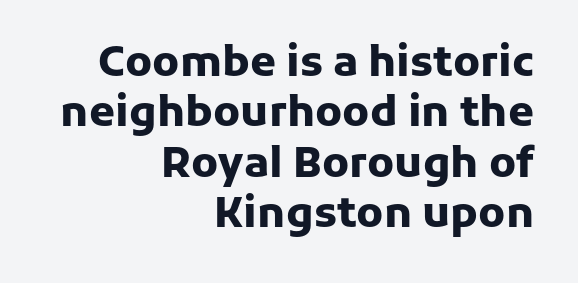
{"serif": "no", "italic": "no", "bold": "yes", "weight": "heavy", "width": "normal", "stroke_contrast": "low", "x_height": "medium", "monospaced": "no", "underline": "no", "align": "right", "line_spacing_ratio": 1.2, "letter_spacing": "normal", "letter_spacing_em": 0.0, "glyph_px": 42}
